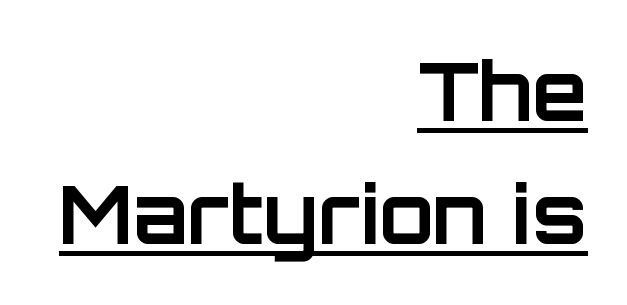
{"serif": "no", "italic": "no", "bold": "yes", "weight": "bold", "width": "normal", "stroke_contrast": "low", "x_height": "large", "monospaced": "no", "underline": "yes", "align": "right", "line_spacing": "normal", "line_spacing_ratio": 1.54, "letter_spacing": "normal", "letter_spacing_em": 0.0, "glyph_px": 80}
